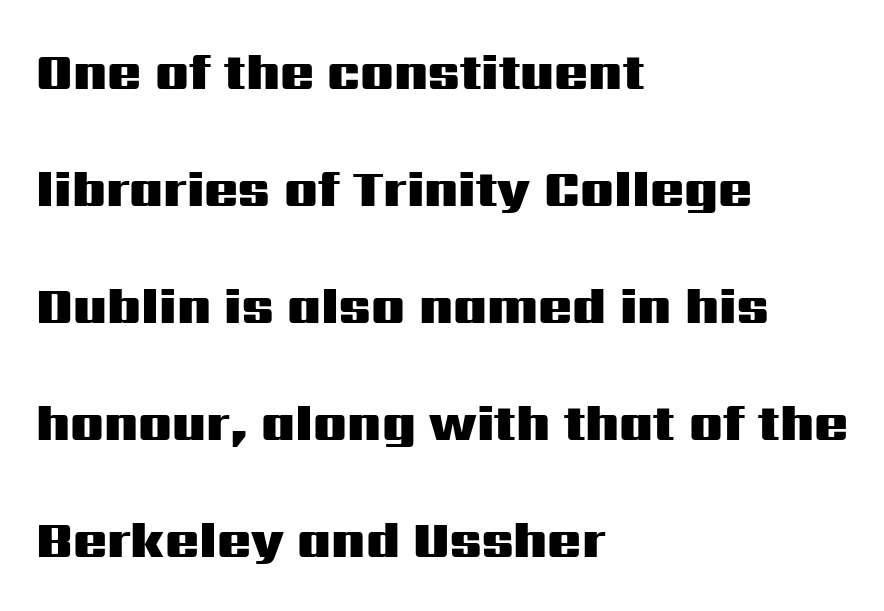
{"serif": "no", "italic": "no", "bold": "yes", "weight": "heavy", "width": "wide", "stroke_contrast": "medium", "x_height": "medium", "monospaced": "no", "underline": "no", "align": "left", "line_spacing": "loose", "line_spacing_ratio": 2.34, "letter_spacing": "normal", "letter_spacing_em": 0.0, "glyph_px": 50}
